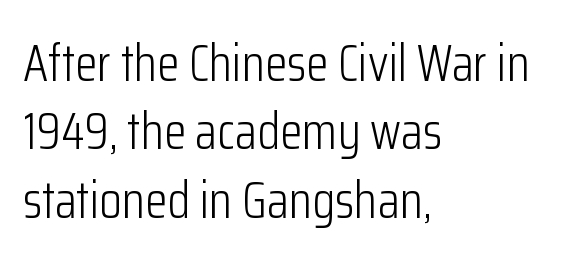
{"serif": "no", "italic": "no", "bold": "no", "weight": "light", "width": "condensed", "stroke_contrast": "low", "x_height": "medium", "monospaced": "no", "underline": "no", "align": "left", "line_spacing": "normal", "line_spacing_ratio": 1.34, "letter_spacing": "normal", "letter_spacing_em": 0.0, "glyph_px": 51}
